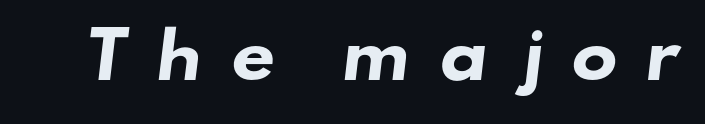
No word sits above an underline. Serif or sans? Sans — the stroke terminals are bare. What stands out about the letter spacing? Its width — letters are far apart. Does the weight exceed regular? Yes, all the way to bold.
